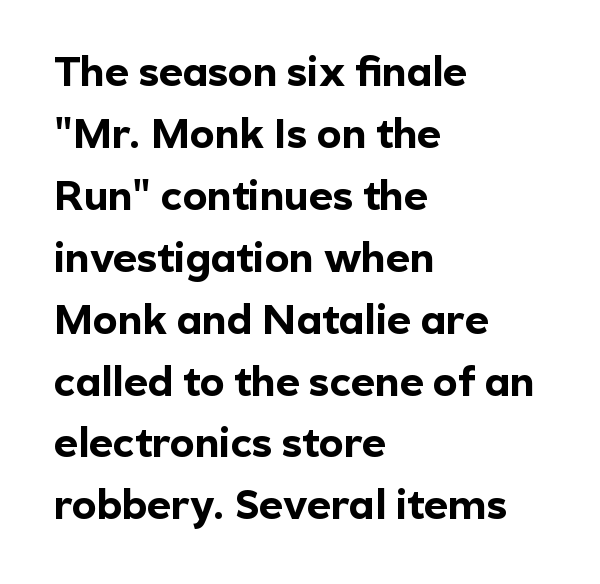
{"serif": "no", "italic": "no", "bold": "yes", "weight": "bold", "width": "normal", "x_height": "medium", "monospaced": "no", "underline": "no", "align": "left", "line_spacing": "normal", "line_spacing_ratio": 1.51, "letter_spacing": "normal", "letter_spacing_em": 0.0, "glyph_px": 41}
